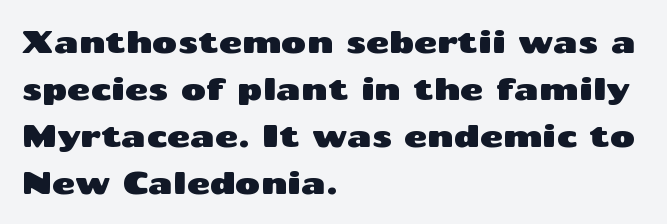
Underlining? Definitely not there. Do the letters lean? They stand straight. Observe the absence of serifs on each vertical stroke in this sample. Is the letter spacing exaggerated? No — it looks like the ordinary default. Proportional: the letters do not fall into vertical columns.
